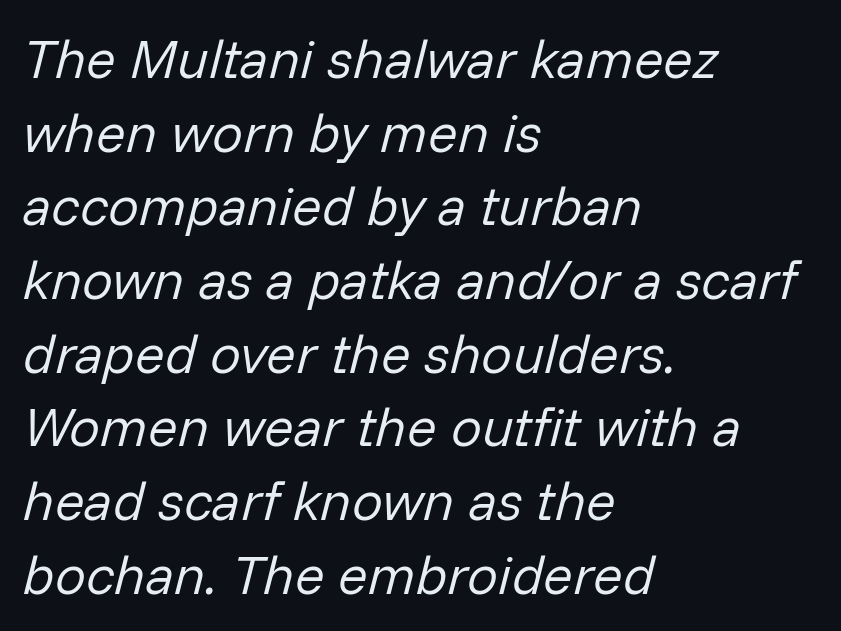
The image shows 55 px regular-weight type, italic (leaning right); set left-aligned, normal line spacing (1.34x), normal letter spacing, not underlined; low stroke contrast and a medium x-height.
